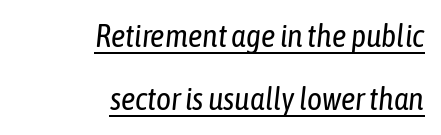
Q: Is the text bold? A: No.
Q: Is the text italic (slanted)? A: Yes, it leans right by about 6 degrees.
Q: Is the text underlined? A: Yes.
Q: How is the paragraph aligned? A: Right-aligned.
Q: Is the spacing between letters normal or unusually wide? A: Normal.
Q: Is the spacing between lines tight, normal or loose? A: Loose.
Q: Width (condensed, normal, or wide)? A: Condensed.
Q: Stroke contrast? A: Low.
Q: x-height? A: Medium.
Q: Monospaced? A: No.
